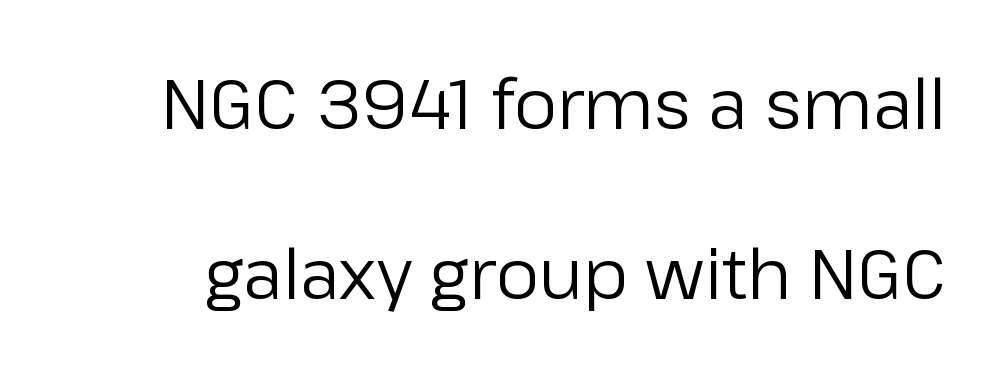
Successive baselines arrive slowly, with a big drop between each. Words appear dense and cohesive because spacing is normal. These lines are composed in type without serifs. Stems and bowls with no extra thickness — not bold.
